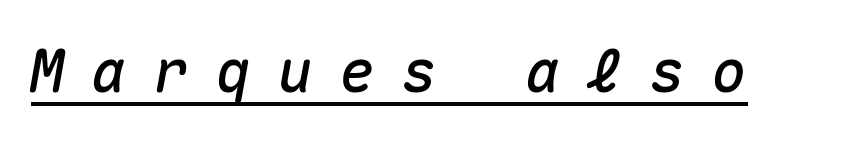
The letters are slanted; this is an italic face. The face used here is rendered with a markedly widened letterfit. A typesetter would call this monospace, since all characters share one set width. Every word sits above its own underline.
